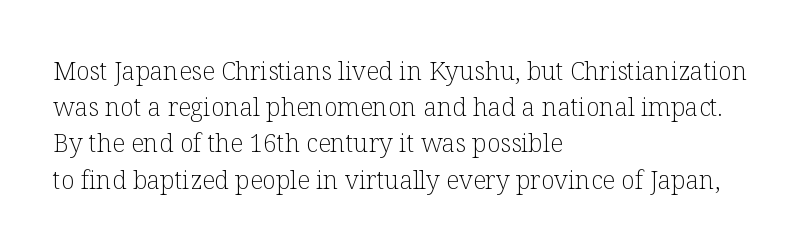
The image shows 25 px text type, upright; set left-aligned, normal line spacing (1.45x), normal letter spacing, not underlined.
